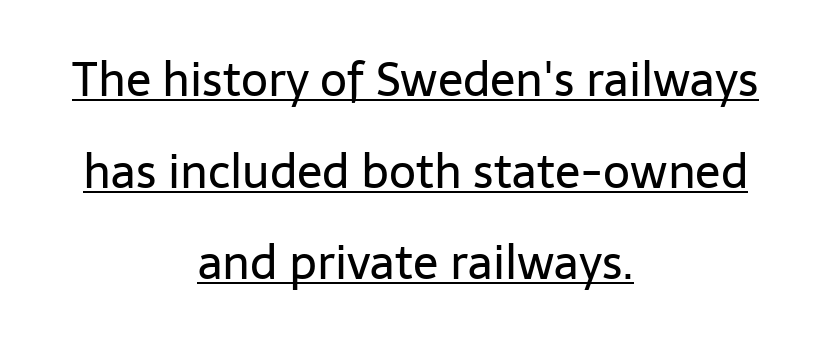
The image shows 47 px regular-weight sans-serif type, upright; set centered, loose line spacing (1.95x), normal letter spacing, underlined; low stroke contrast and a medium x-height.
